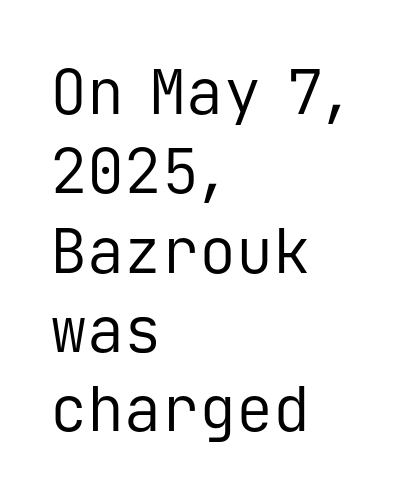
Q: Is the text bold? A: No.
Q: Is the text italic (slanted)? A: No, it is upright.
Q: Is the typeface a serif or a sans-serif typeface? A: Sans-serif.
Q: Is the text underlined? A: No.
Q: How is the paragraph aligned? A: Left-aligned.
Q: Is the spacing between letters normal or unusually wide? A: Normal.
Q: Is the spacing between lines tight, normal or loose? A: Normal.
Q: Width (condensed, normal, or wide)? A: Normal.
Q: Stroke contrast? A: Low.
Q: x-height? A: Medium.
Q: Monospaced? A: Yes.
